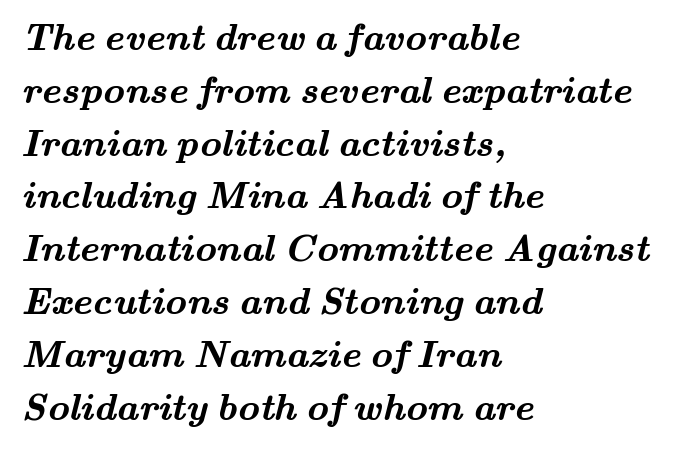
Q: Is the text bold? A: Yes.
Q: Is the typeface a serif or a sans-serif typeface? A: Serif.
Q: Is the text underlined? A: No.
Q: How is the paragraph aligned? A: Left-aligned.
Q: Is the spacing between letters normal or unusually wide? A: Normal.
Q: Is the spacing between lines tight, normal or loose? A: Normal.
Q: Width (condensed, normal, or wide)? A: Wide.
Q: Stroke contrast? A: Medium.
Q: x-height? A: Small.
Q: Monospaced? A: No.
